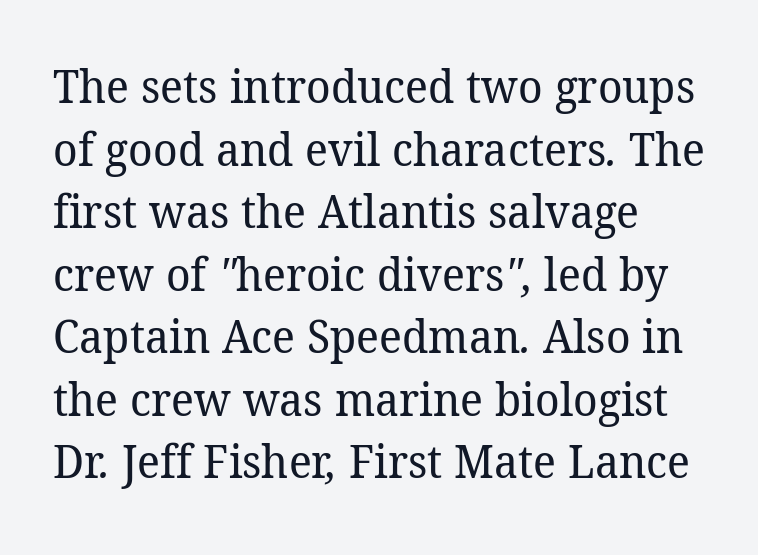
The image shows 46 px regular-weight serif type; set left-aligned, normal line spacing (1.36x), normal letter spacing, not underlined; low stroke contrast and a medium x-height.
